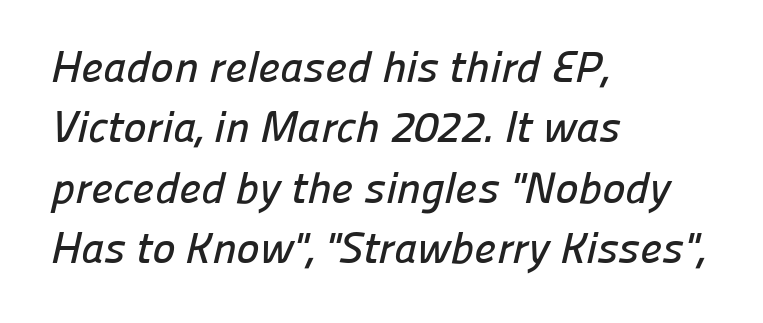
The image shows 44 px sans-serif type; set left-aligned, normal line spacing (1.37x), normal letter spacing, not underlined; low stroke contrast and a medium x-height.
